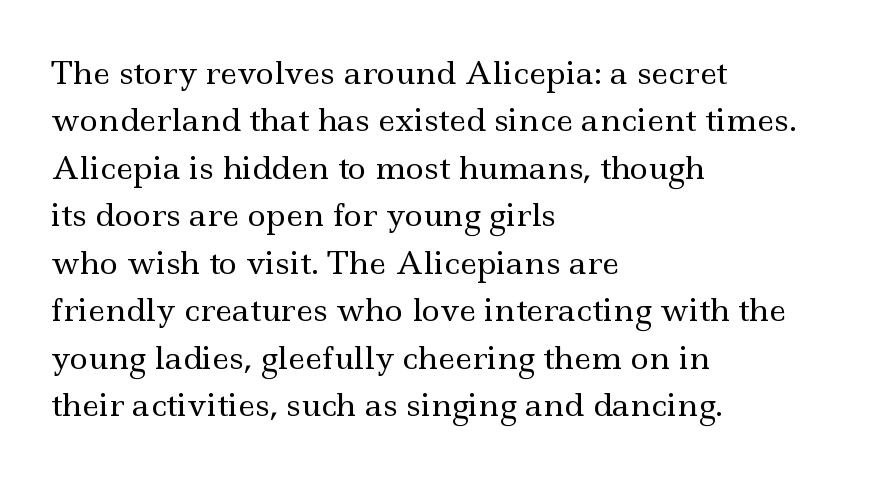
{"serif": "yes", "italic": "no", "bold": "no", "weight": "regular", "width": "wide", "x_height": "small", "monospaced": "no", "underline": "no", "align": "left", "line_spacing": "normal", "line_spacing_ratio": 1.53, "letter_spacing": "normal", "letter_spacing_em": 0.0, "glyph_px": 31}
